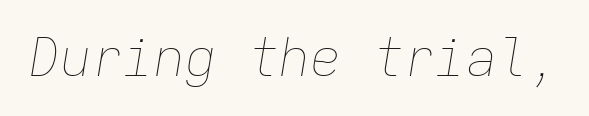
The image shows 52 px thin type, italic (leaning right), monospaced; set normal letter spacing, not underlined; low stroke contrast and a medium x-height.
